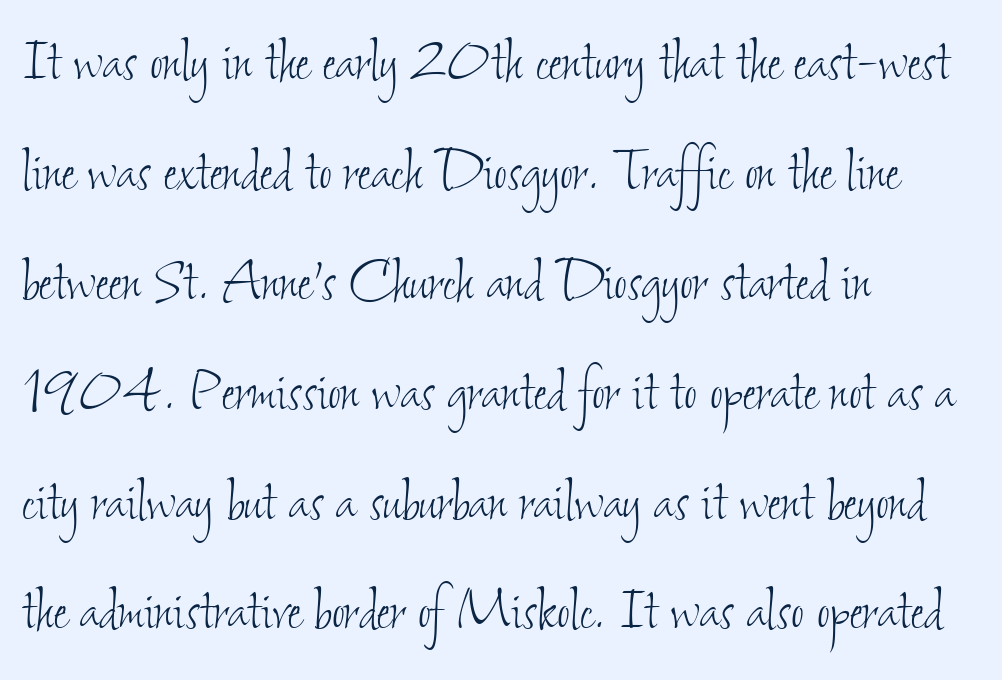
The image shows 70 px thin, condensed type; set left-aligned, normal line spacing (1.57x), normal letter spacing, not underlined; low stroke contrast and a small x-height.
